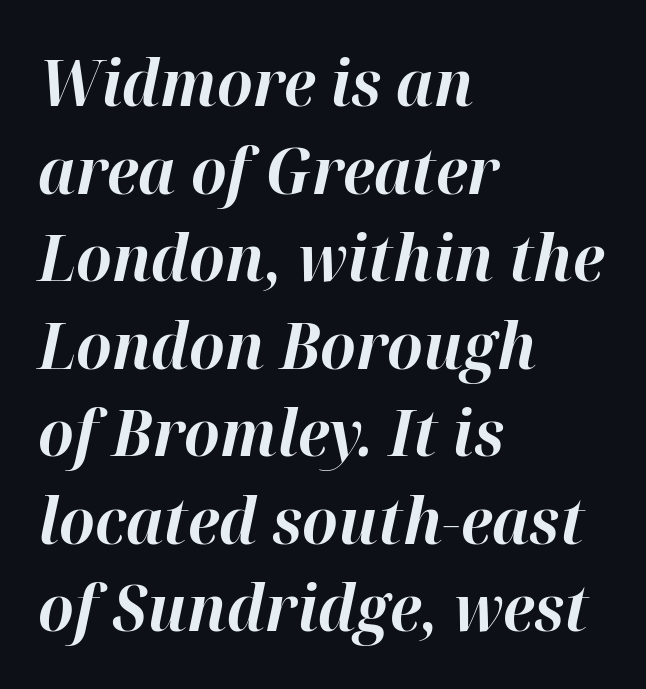
The image shows 63 px bold type, italic (leaning right); set left-aligned, normal line spacing (1.39x), normal letter spacing, not underlined; high stroke contrast and a medium x-height.
